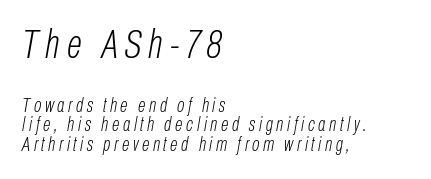
The image shows 40 px light, condensed type, italic (leaning right); set left-aligned, tight line spacing (0.99x), not underlined; the first (top) block is 2.0x larger; low stroke contrast and a medium x-height.
